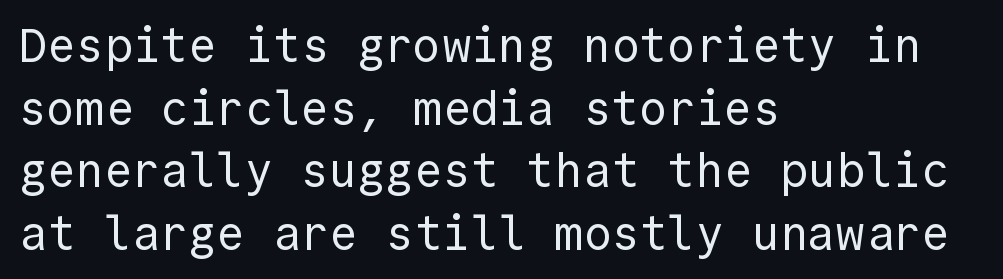
The image shows 47 px regular-weight sans-serif type, upright, monospaced; set left-aligned, normal line spacing (1.33x), normal letter spacing, not underlined; a medium x-height.
